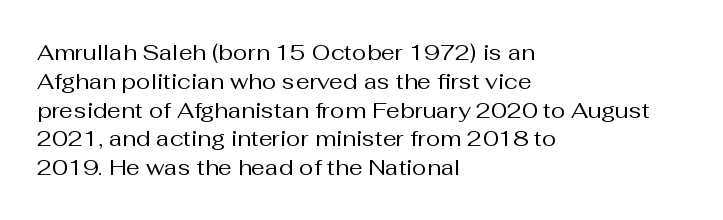
Q: Is the text bold? A: No.
Q: Is the text italic (slanted)? A: No, it is upright.
Q: Is the text underlined? A: No.
Q: How is the paragraph aligned? A: Left-aligned.
Q: Is the spacing between letters normal or unusually wide? A: Normal.
Q: Is the spacing between lines tight, normal or loose? A: Normal.
